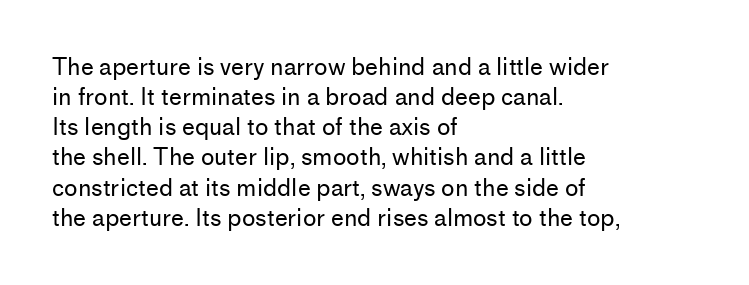
Teacher's note: observe the even left margin — that is flush-left alignment. Does extra space separate the letters? No, they use regular spacing. In terms of posture, this sample is upright. The glyphs are unaccompanied by any horizontal stroke below them. The lines sit at an ordinary, default distance from one another.
